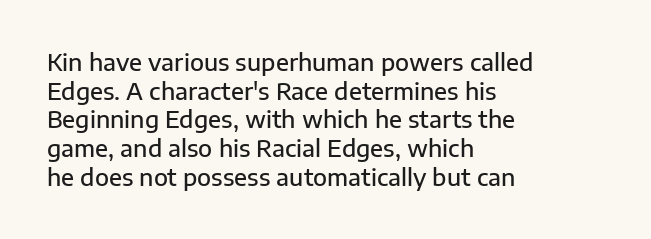
The specimen omits any rule beneath the text block's lines. The type sits square on the baseline with zero lean. This block has exactly the height ordinary leading produces. Does extra space separate the letters? No, they use regular spacing.
